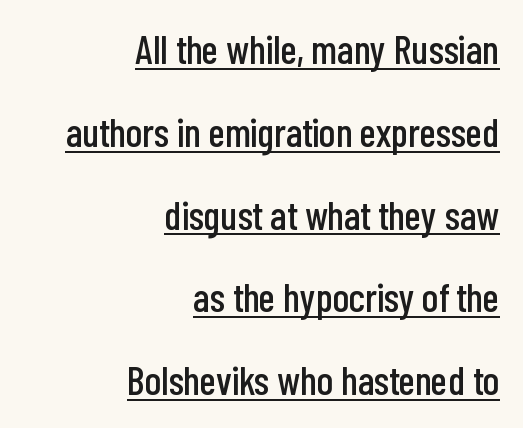
The ragged edge is on the left, which tells us the setting is flush right. Is this a fixed-width face? No — the glyphs have proportional, varying widths. The space between consecutive lines is lavish. Designer's note — italics off, roman on. Underlined type.
